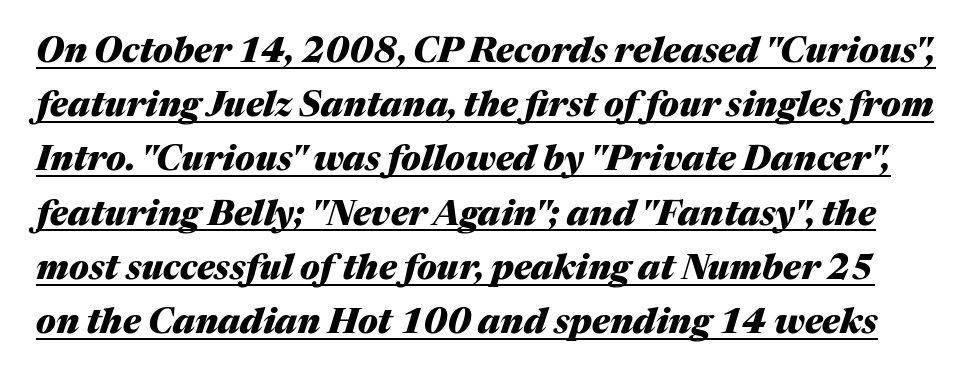
{"italic": "yes", "lean": "right", "slant_degrees": 17, "bold": "yes", "weight": "heavy", "width": "normal", "stroke_contrast": "medium", "x_height": "medium", "monospaced": "no", "underline": "yes", "line_spacing": "normal", "line_spacing_ratio": 1.55, "letter_spacing": "normal", "letter_spacing_em": 0.0, "glyph_px": 35}
